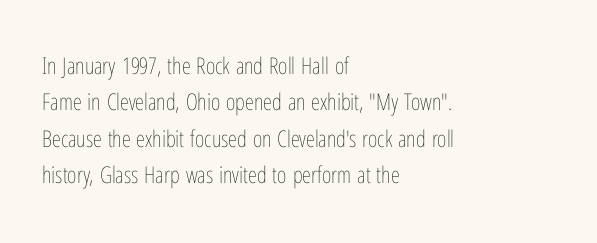
Compared with typical paragraphs, the rows here are spaced about the same. The letterforms sit at book weight or below. Ascenders rise straight up at ninety degrees. The lines are quadded left. Check the space under the baseline: it is left empty. Tracking value appears to be zero — textbook default spacing.
